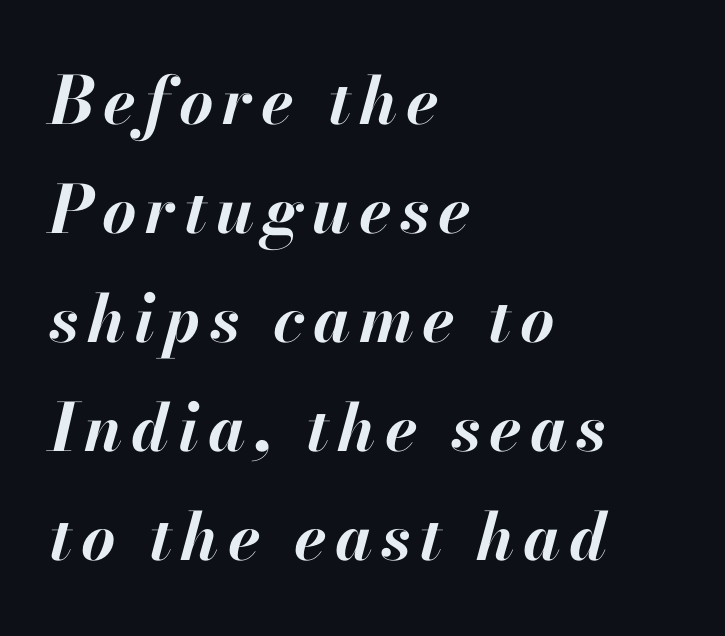
{"italic": "yes", "lean": "right", "slant_degrees": 13, "bold": "yes", "weight": "bold", "width": "normal", "stroke_contrast": "high", "x_height": "small", "monospaced": "no", "underline": "no", "align": "left", "line_spacing": "normal", "line_spacing_ratio": 1.65, "glyph_px": 66}
